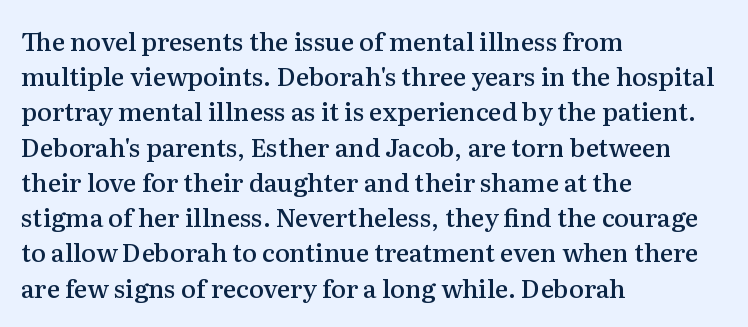
{"italic": "no", "bold": "semi", "underline": "no", "align": "left", "line_spacing": "normal", "line_spacing_ratio": 1.41, "letter_spacing": "normal", "letter_spacing_em": 0.0, "glyph_px": 25}
